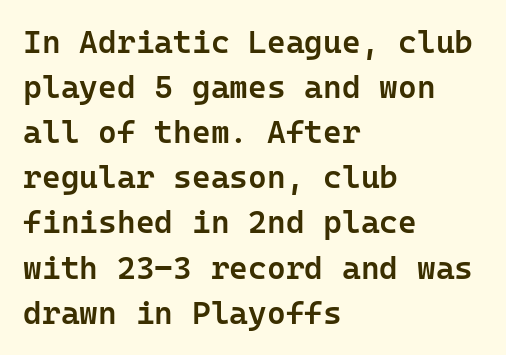
The image shows 32 px semibold sans-serif type, upright; set left-aligned, normal line spacing (1.41x), normal letter spacing, not underlined; low stroke contrast and a medium x-height.
